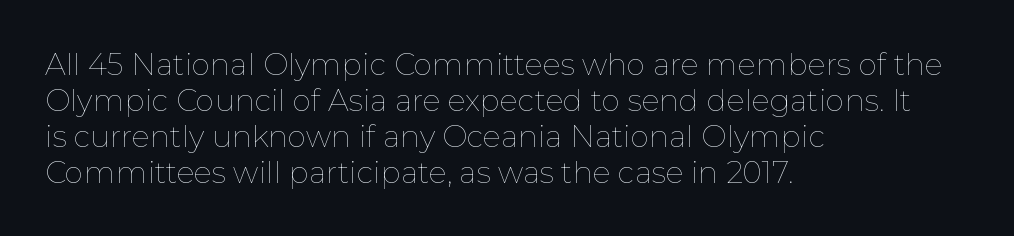
Q: Is the text bold? A: No.
Q: Is the text italic (slanted)? A: No, it is upright.
Q: Is the text underlined? A: No.
Q: How is the paragraph aligned? A: Left-aligned.
Q: Is the spacing between letters normal or unusually wide? A: Normal.
Q: Width (condensed, normal, or wide)? A: Normal.
Q: Stroke contrast? A: Low.
Q: x-height? A: Medium.
Q: Monospaced? A: No.
